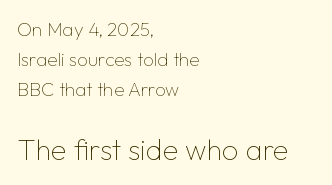
The letterforms sit shoulder to shoulder at normal distance. The font family rendered here belongs to the sans-serif group. The letters advance in unequal steps, a hallmark of proportional type. The block sitting lower on the canvas is the one with enlarged characters. Has an underline been added? It has not.
